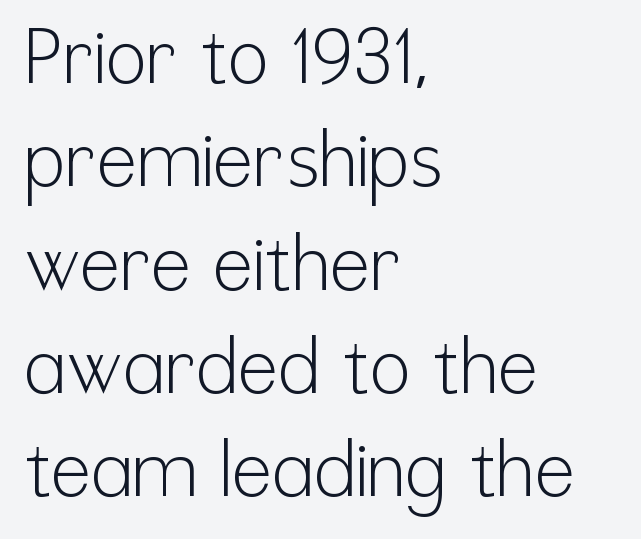
Q: Is the text bold? A: No.
Q: Is the text italic (slanted)? A: No, it is upright.
Q: Is the typeface a serif or a sans-serif typeface? A: Sans-serif.
Q: Is the text underlined? A: No.
Q: How is the paragraph aligned? A: Left-aligned.
Q: Is the spacing between letters normal or unusually wide? A: Normal.
Q: Is the spacing between lines tight, normal or loose? A: Normal.
Q: Width (condensed, normal, or wide)? A: Condensed.
Q: Stroke contrast? A: Low.
Q: x-height? A: Medium.
Q: Monospaced? A: No.
